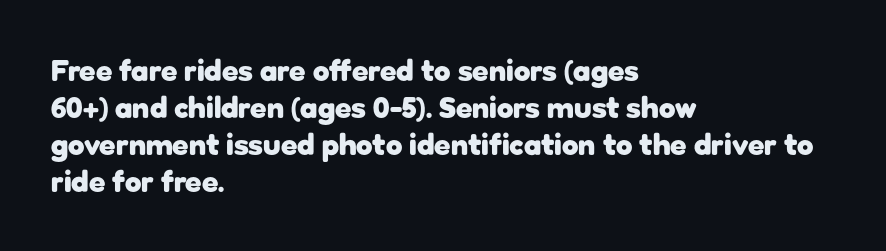
Ascenders rise straight up at ninety degrees. Character widths vary here, with narrow letters taking less room than wide ones. Beneath every word, the page is bare. How are the letters spaced? Ordinarily, with no added tracking. Notice how the passage keeps a crisp vertical edge on the left only. Serif or sans? Sans — the stroke terminals are bare.
